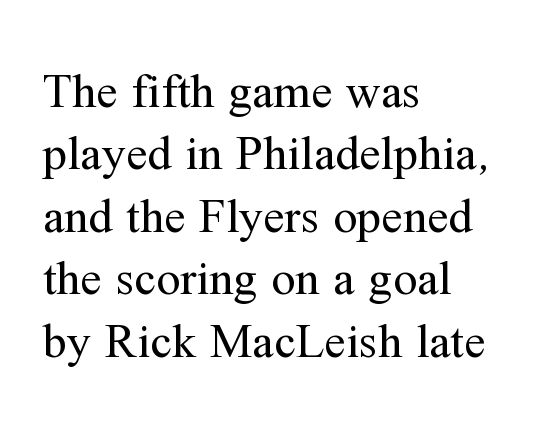
The image shows 48 px regular-weight serif type, upright; set left-aligned, normal line spacing (1.3x), normal letter spacing, not underlined; medium stroke contrast and a medium x-height.
